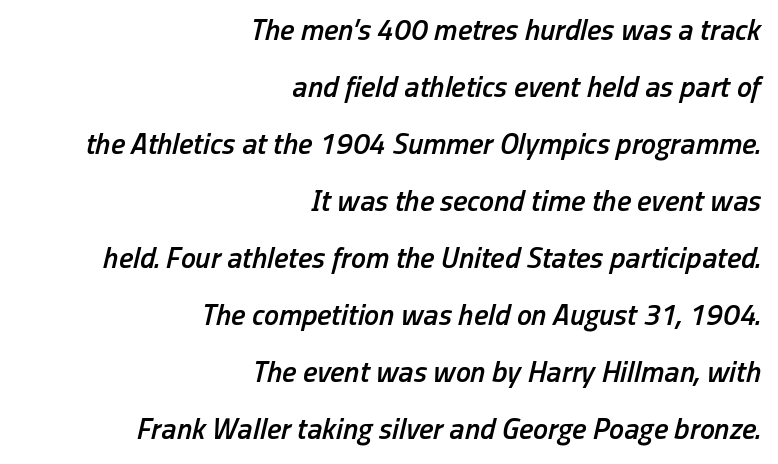
{"italic": "yes", "lean": "right", "slant_degrees": 13, "bold": "semi", "weight": "semibold", "width": "condensed", "stroke_contrast": "low", "x_height": "medium", "monospaced": "no", "underline": "no", "align": "right", "line_spacing": "loose", "line_spacing_ratio": 1.9, "letter_spacing": "normal", "letter_spacing_em": 0.0, "glyph_px": 30}
